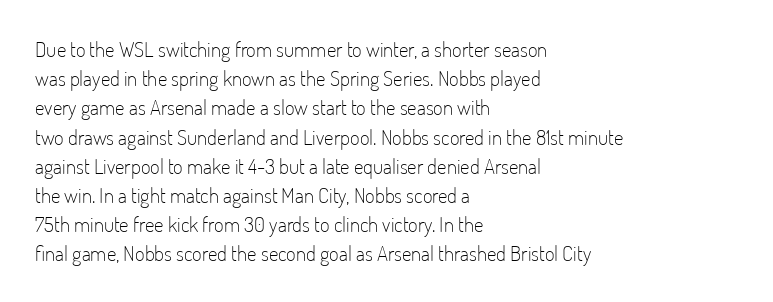
Tracking here is standard; glyphs follow each other at the usual distance. Heft: none added — not bold. These lines are set flush left with a ragged right edge. The letters stand straight up with perfectly vertical stems. Has an underline been added? It has not.
